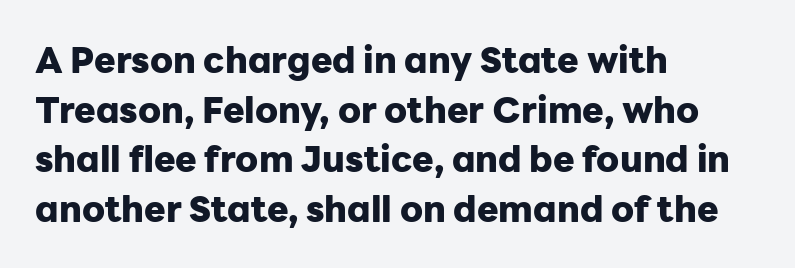
{"serif": "no", "italic": "no", "bold": "yes", "weight": "heavy", "width": "normal", "stroke_contrast": "low", "x_height": "medium", "monospaced": "no", "underline": "no", "align": "left", "line_spacing": "normal", "line_spacing_ratio": 1.38, "letter_spacing": "normal", "letter_spacing_em": 0.0, "glyph_px": 36}
